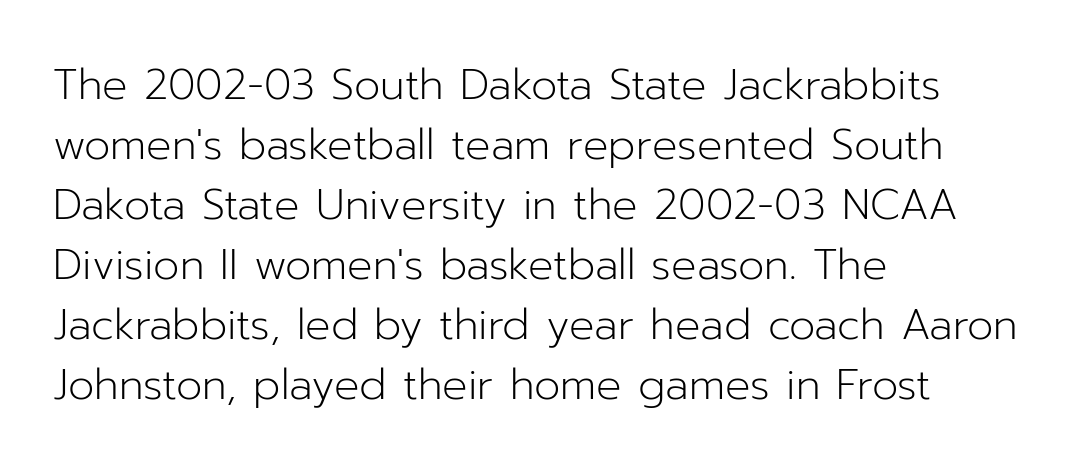
Q: Is the text bold? A: No.
Q: Is the text italic (slanted)? A: No, it is upright.
Q: Is the typeface a serif or a sans-serif typeface? A: Sans-serif.
Q: Is the text underlined? A: No.
Q: How is the paragraph aligned? A: Left-aligned.
Q: Is the spacing between letters normal or unusually wide? A: Normal.
Q: Is the spacing between lines tight, normal or loose? A: Normal.
Q: Width (condensed, normal, or wide)? A: Normal.
Q: Stroke contrast? A: Low.
Q: x-height? A: Medium.
Q: Monospaced? A: No.
